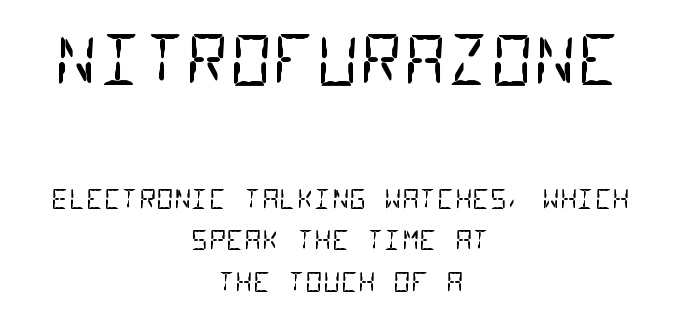
Q: Is the text bold? A: No.
Q: Is the typeface a serif or a sans-serif typeface? A: Sans-serif.
Q: Is the text underlined? A: No.
Q: How is the paragraph aligned? A: Centered.
Q: Is the spacing between letters normal or unusually wide? A: Normal.
Q: Is the spacing between lines tight, normal or loose? A: Normal.
Q: Which block of text is set in a larger size, the first (top) or the second (bottom)? A: The first (top) one.
Q: Width (condensed, normal, or wide)? A: Condensed.
Q: Stroke contrast? A: Low.
Q: x-height? A: Large.
Q: Monospaced? A: Yes.
